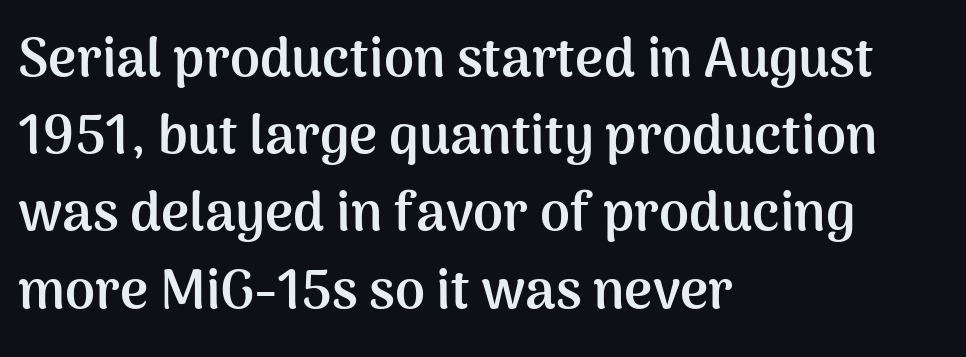
The specimen reads as upright at a glance. The strokes are fattened all the way to bold. This block has exactly the height ordinary leading produces. Visually the block forms a straight wall on the left and a jagged coastline on the right. Each letter keeps its own natural width here, so spacing adapts to shape. Does extra space separate the letters? No, they use regular spacing.
